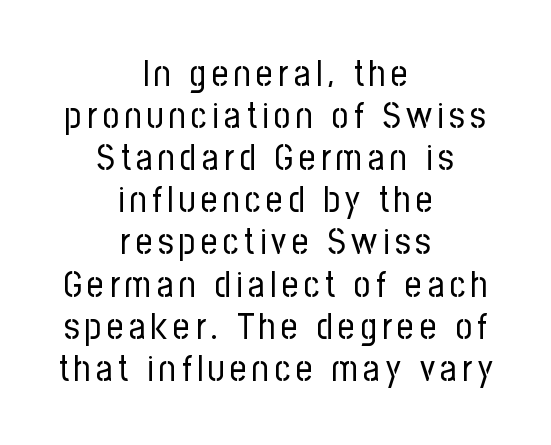
Q: Is the text bold? A: No.
Q: Is the text italic (slanted)? A: No, it is upright.
Q: Is the typeface a serif or a sans-serif typeface? A: Sans-serif.
Q: Is the text underlined? A: No.
Q: How is the paragraph aligned? A: Centered.
Q: Width (condensed, normal, or wide)? A: Condensed.
Q: Stroke contrast? A: Low.
Q: x-height? A: Medium.
Q: Monospaced? A: No.
